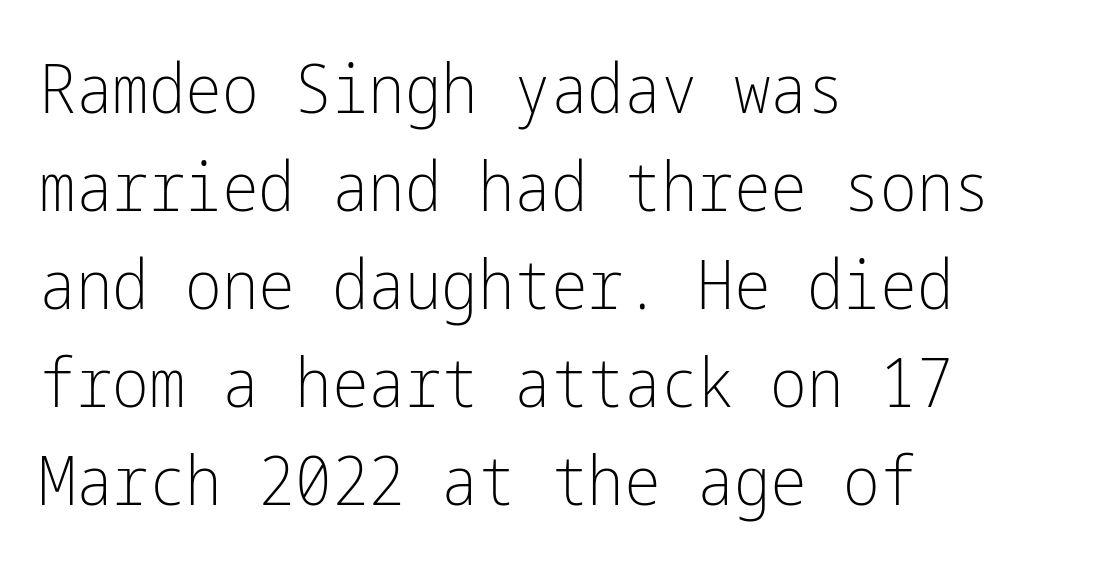
{"serif": "no", "italic": "no", "bold": "no", "weight": "light", "width": "condensed", "stroke_contrast": "low", "x_height": "medium", "underline": "no", "align": "left", "line_spacing": "normal", "line_spacing_ratio": 1.42, "letter_spacing": "normal", "letter_spacing_em": 0.0, "glyph_px": 69}
